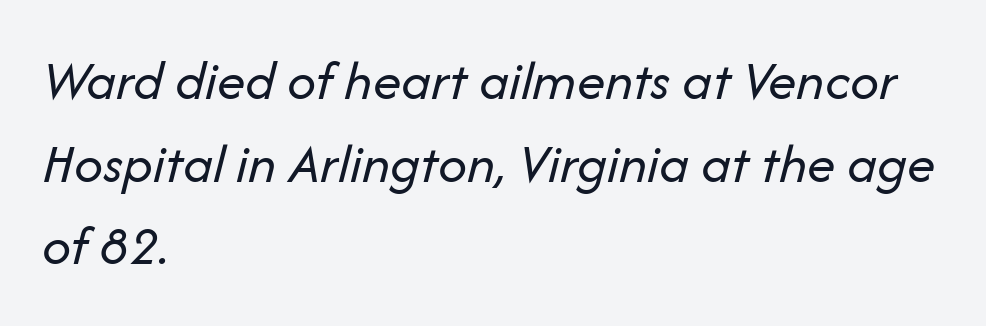
Q: Is the text bold? A: No.
Q: Is the text italic (slanted)? A: Yes, it leans right by about 14 degrees.
Q: Is the text underlined? A: No.
Q: How is the paragraph aligned? A: Left-aligned.
Q: Is the spacing between letters normal or unusually wide? A: Normal.
Q: Is the spacing between lines tight, normal or loose? A: Normal.
Q: Width (condensed, normal, or wide)? A: Normal.
Q: Stroke contrast? A: Low.
Q: x-height? A: Medium.
Q: Monospaced? A: No.
